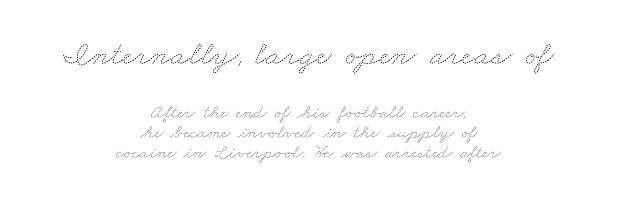
{"bold": "no", "weight": "thin", "width": "wide", "stroke_contrast": "medium", "x_height": "small", "monospaced": "no", "underline": "no", "align": "center", "line_spacing": "tight", "line_spacing_ratio": 1.07, "letter_spacing": "normal", "letter_spacing_em": 0.0, "larger_block": "first", "size_ratio": 1.79, "glyph_px": 34}
